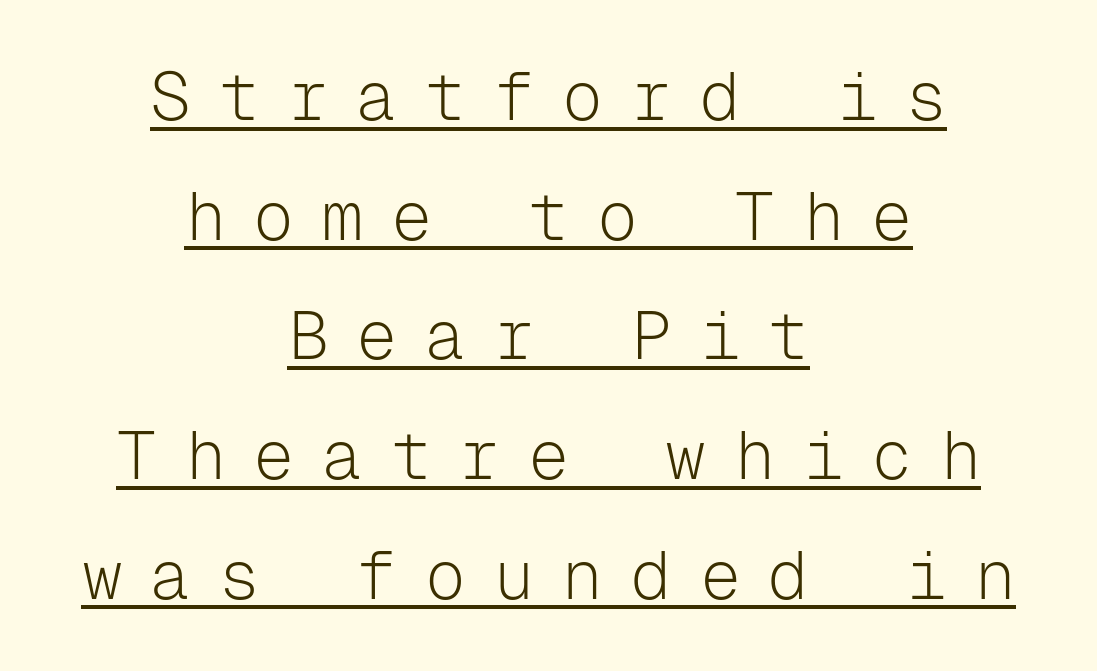
{"serif": "no", "italic": "no", "bold": "no", "weight": "light", "width": "normal", "stroke_contrast": "low", "x_height": "medium", "monospaced": "yes", "underline": "yes", "align": "center", "line_spacing_ratio": 1.76, "letter_spacing": "wide", "letter_spacing_em": 0.41, "glyph_px": 68}
